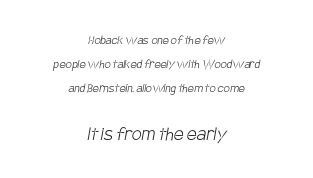
{"bold": "no", "underline": "no", "align": "center", "line_spacing_ratio": 1.73, "letter_spacing": "normal", "letter_spacing_em": 0.0, "larger_block": "second", "size_ratio": 1.57, "glyph_px": 22}
